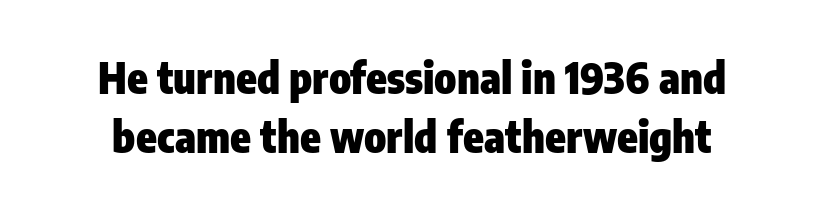
Q: Is the text bold? A: Yes.
Q: Is the text italic (slanted)? A: No, it is upright.
Q: Is the typeface a serif or a sans-serif typeface? A: Sans-serif.
Q: Is the text underlined? A: No.
Q: Is the spacing between letters normal or unusually wide? A: Normal.
Q: Is the spacing between lines tight, normal or loose? A: Normal.
Q: Width (condensed, normal, or wide)? A: Condensed.
Q: Stroke contrast? A: Low.
Q: x-height? A: Medium.
Q: Monospaced? A: No.
